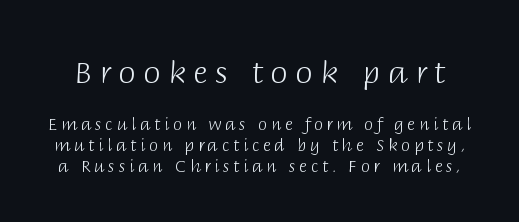
Q: Is the text bold? A: No.
Q: Is the text italic (slanted)? A: No, it is upright.
Q: Is the typeface a serif or a sans-serif typeface? A: Sans-serif.
Q: Is the text underlined? A: No.
Q: Is the spacing between letters normal or unusually wide? A: Unusually wide.
Q: Is the spacing between lines tight, normal or loose? A: Normal.
Q: Which block of text is set in a larger size, the first (top) or the second (bottom)? A: The first (top) one.
Q: Width (condensed, normal, or wide)? A: Normal.
Q: Stroke contrast? A: Low.
Q: x-height? A: Large.
Q: Monospaced? A: No.
